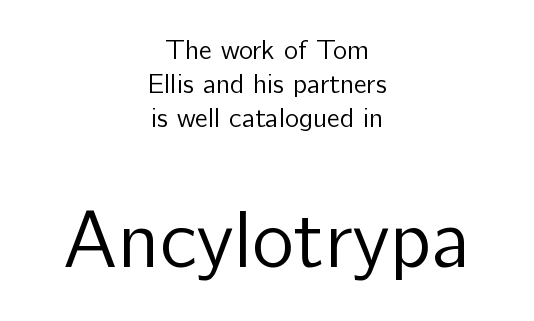
{"serif": "no", "italic": "no", "bold": "no", "weight": "regular", "width": "normal", "stroke_contrast": "low", "x_height": "medium", "monospaced": "no", "underline": "no", "align": "center", "line_spacing": "normal", "line_spacing_ratio": 1.26, "letter_spacing": "normal", "letter_spacing_em": 0.0, "larger_block": "second", "size_ratio": 2.96, "glyph_px": 80}
